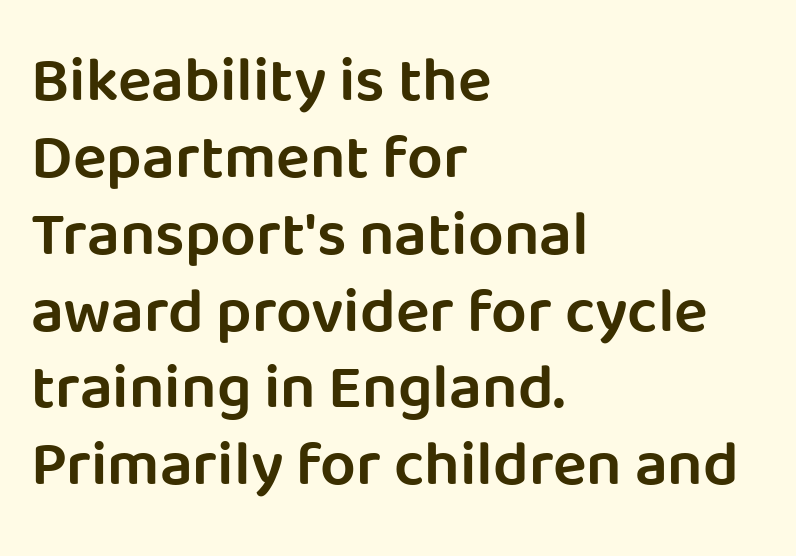
Horizontal alignment here is leftward, the default for most running prose. A typesetter would call this zero additional tracking. These lines carry some extra weight — a demibold, not a full bold. The letters carry no serifs — their stems end cleanly without finishing strokes. The lettering holds an erect, upright posture throughout. No word sits above an underline.
